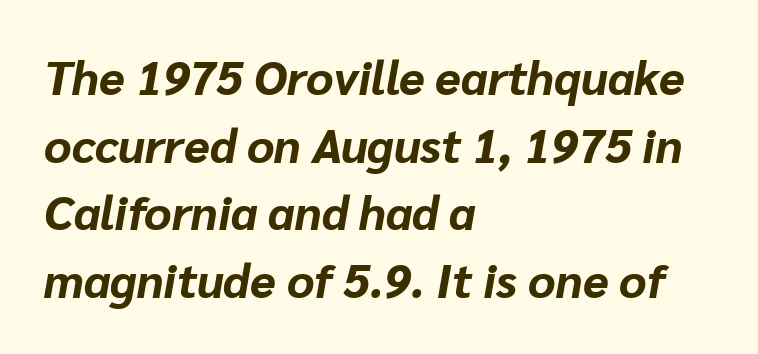
Q: Is the text bold? A: Yes.
Q: Is the text italic (slanted)? A: Yes, it leans right by about 10 degrees.
Q: Is the text underlined? A: No.
Q: How is the paragraph aligned? A: Left-aligned.
Q: Is the spacing between letters normal or unusually wide? A: Normal.
Q: Is the spacing between lines tight, normal or loose? A: Normal.
Q: Width (condensed, normal, or wide)? A: Normal.
Q: Stroke contrast? A: Low.
Q: x-height? A: Medium.
Q: Monospaced? A: No.
